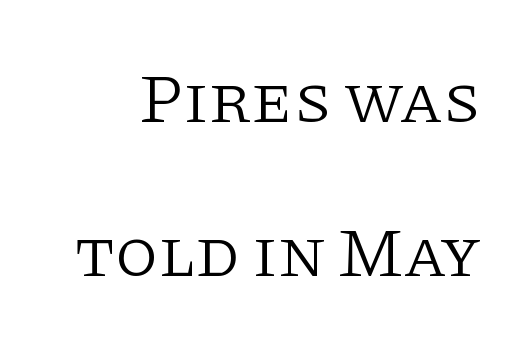
Q: Is the text bold? A: No.
Q: Is the text italic (slanted)? A: No, it is upright.
Q: Is the typeface a serif or a sans-serif typeface? A: Serif.
Q: Is the text underlined? A: No.
Q: Is the spacing between letters normal or unusually wide? A: Normal.
Q: Is the spacing between lines tight, normal or loose? A: Loose.
Q: Width (condensed, normal, or wide)? A: Normal.
Q: Stroke contrast? A: Low.
Q: x-height? A: Large.
Q: Monospaced? A: No.
